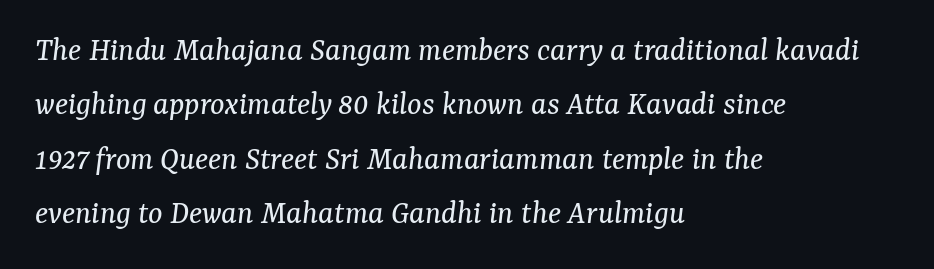
The strokes carry an ordinary text weight at most. The letters sit at their default tracking, neither squeezed nor spread. The face used here has a pronounced slope to its letters. This block has exactly the height ordinary leading produces. Plain, unruled lines of type.
